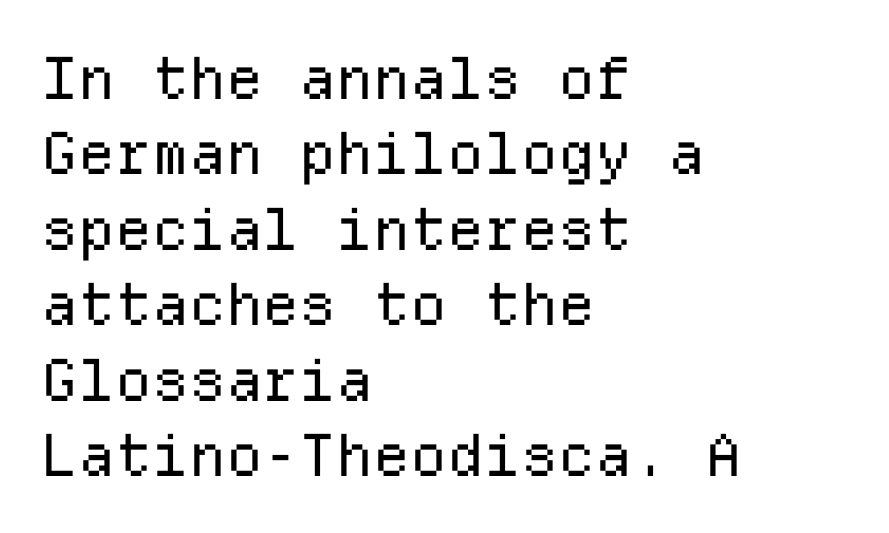
Do the characters align in a grid? Yes, the font is monospaced. Is the block centered? No — it sits flush against the left margin. This sample keeps an unexceptional amount of space between lines. Weight: in the light-to-regular range.
